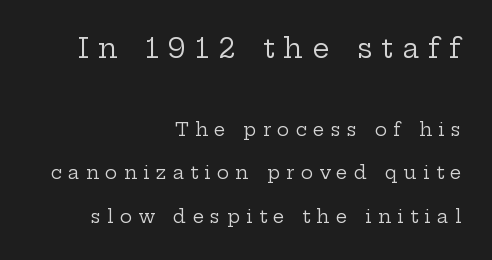
Q: Is the text bold? A: No.
Q: Is the text italic (slanted)? A: No, it is upright.
Q: Is the text underlined? A: No.
Q: How is the paragraph aligned? A: Right-aligned.
Q: Is the spacing between letters normal or unusually wide? A: Unusually wide.
Q: Is the spacing between lines tight, normal or loose? A: Loose.
Q: Which block of text is set in a larger size, the first (top) or the second (bottom)? A: The first (top) one.
